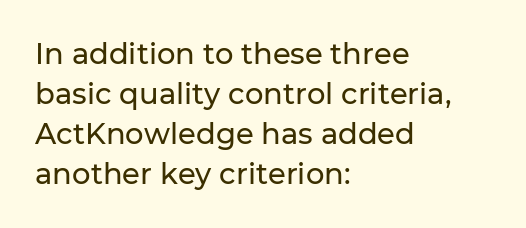
Q: Is the text italic (slanted)? A: No, it is upright.
Q: Is the typeface a serif or a sans-serif typeface? A: Sans-serif.
Q: Is the text underlined? A: No.
Q: How is the paragraph aligned? A: Left-aligned.
Q: Is the spacing between letters normal or unusually wide? A: Normal.
Q: Is the spacing between lines tight, normal or loose? A: Normal.
Q: Width (condensed, normal, or wide)? A: Normal.
Q: Stroke contrast? A: Low.
Q: x-height? A: Medium.
Q: Monospaced? A: No.
